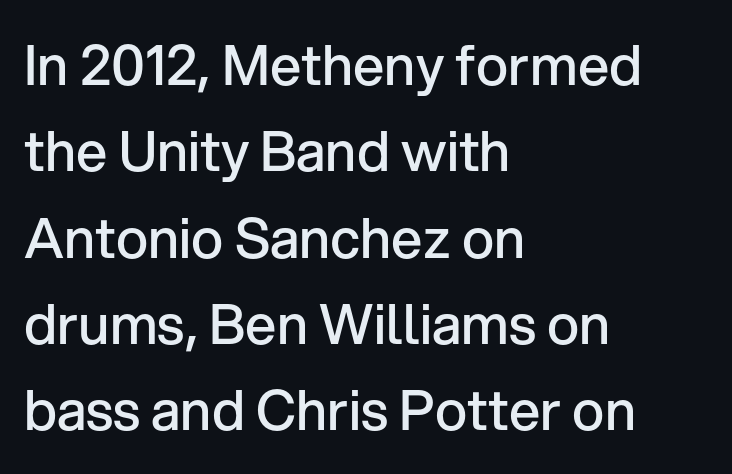
Do the characters align in a grid? No, the font is proportional. What's the leading like? Ordinary, nothing unusual. You can tell it's not italic because the verticals are truly vertical. The horizontal fit of the characters is conventional and even. A somewhat darkened texture: the type is semibold rather than bold.
